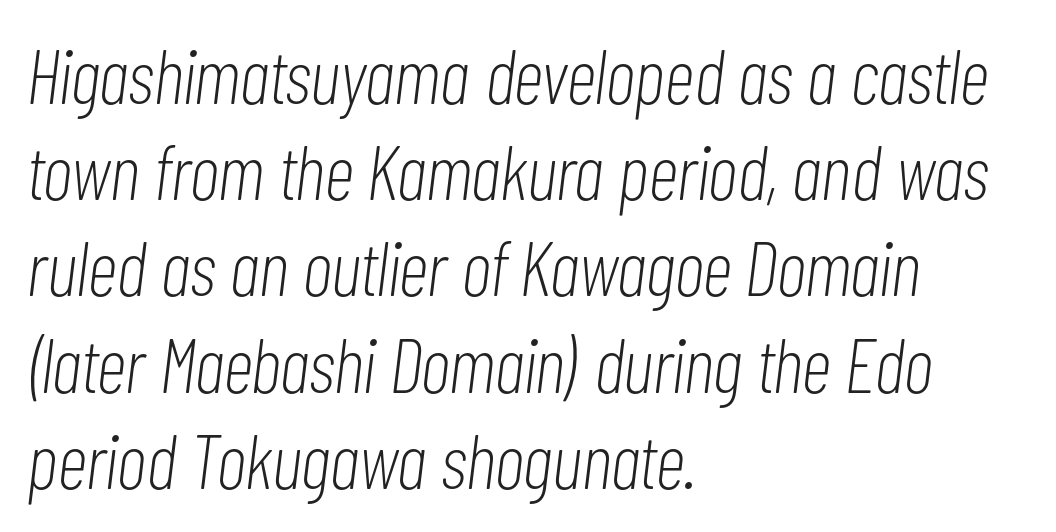
{"italic": "yes", "lean": "right", "slant_degrees": 7, "bold": "no", "weight": "light", "width": "condensed", "stroke_contrast": "low", "x_height": "medium", "monospaced": "no", "underline": "no", "align": "left", "line_spacing": "normal", "line_spacing_ratio": 1.25, "letter_spacing": "normal", "letter_spacing_em": 0.0, "glyph_px": 77}
